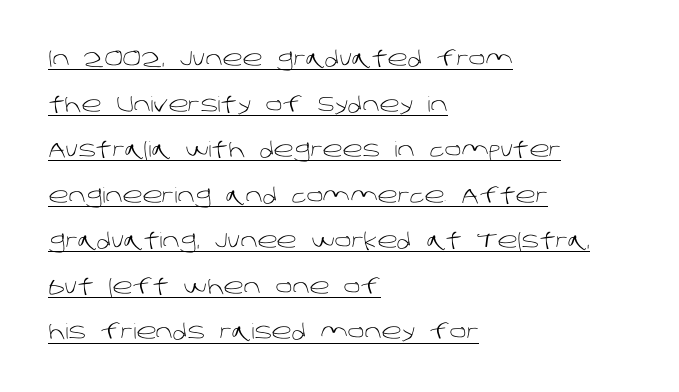
The image shows 21 px text type; set left-aligned, loose line spacing (2.17x), normal letter spacing, underlined.
